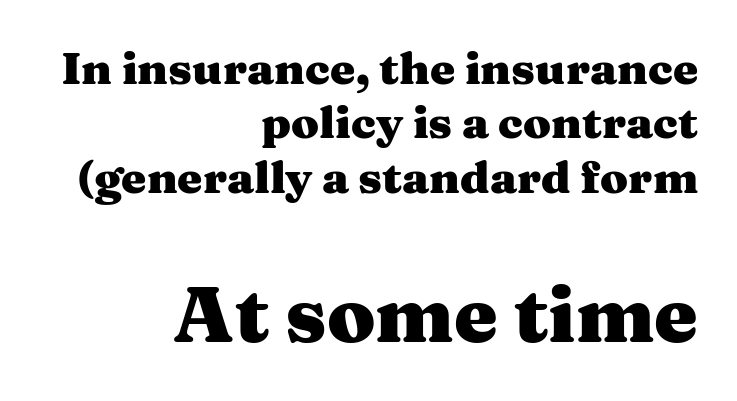
Q: Is the text bold? A: Yes.
Q: Is the text italic (slanted)? A: No, it is upright.
Q: Is the typeface a serif or a sans-serif typeface? A: Serif.
Q: Is the text underlined? A: No.
Q: How is the paragraph aligned? A: Right-aligned.
Q: Is the spacing between letters normal or unusually wide? A: Normal.
Q: Which block of text is set in a larger size, the first (top) or the second (bottom)? A: The second (bottom) one.
Q: Width (condensed, normal, or wide)? A: Wide.
Q: Stroke contrast? A: Medium.
Q: x-height? A: Medium.
Q: Monospaced? A: No.
